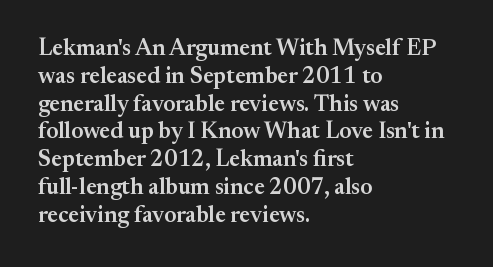
Q: Is the text bold? A: Semi-bold.
Q: Is the text italic (slanted)? A: No, it is upright.
Q: Is the text underlined? A: No.
Q: How is the paragraph aligned? A: Left-aligned.
Q: Is the spacing between letters normal or unusually wide? A: Normal.
